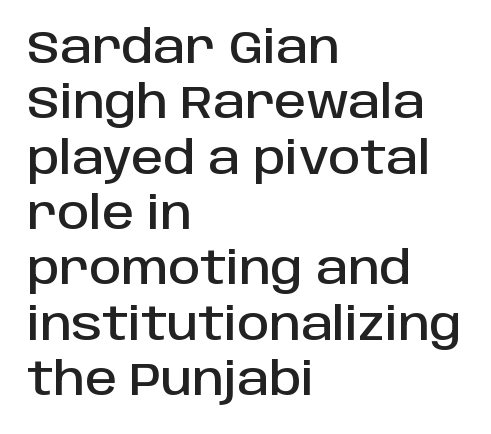
Letter spacing: default. Typographically, this falls in the sans-serif category. The letters advance in unequal steps, a hallmark of proportional type. Where is the straight margin? On the left. Just letters on the line, the space beneath them empty.
